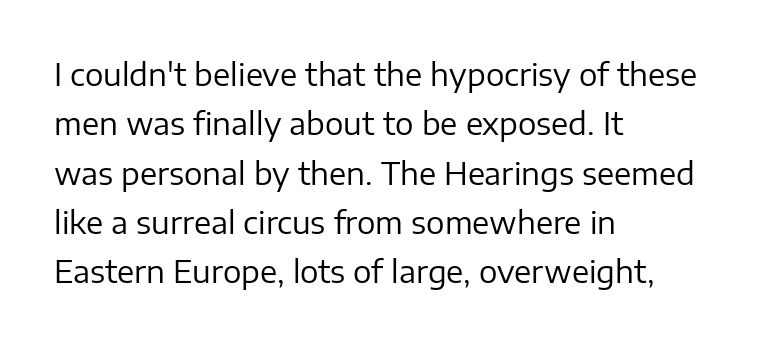
Q: Is the text bold? A: No.
Q: Is the text italic (slanted)? A: No, it is upright.
Q: Is the typeface a serif or a sans-serif typeface? A: Sans-serif.
Q: Is the text underlined? A: No.
Q: How is the paragraph aligned? A: Left-aligned.
Q: Is the spacing between letters normal or unusually wide? A: Normal.
Q: Is the spacing between lines tight, normal or loose? A: Normal.
Q: Width (condensed, normal, or wide)? A: Normal.
Q: Stroke contrast? A: Low.
Q: x-height? A: Medium.
Q: Monospaced? A: No.
